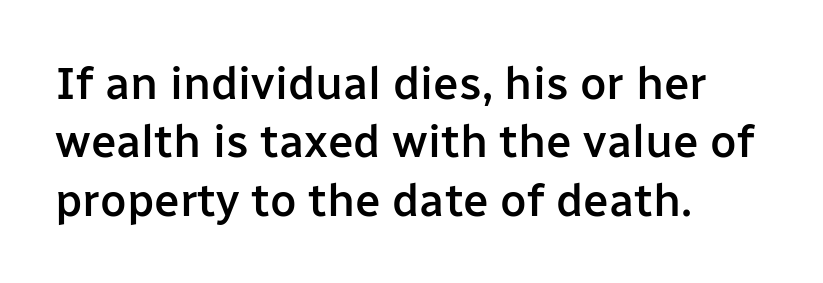
{"serif": "no", "italic": "no", "bold": "semi", "weight": "semibold", "width": "normal", "stroke_contrast": "low", "x_height": "medium", "monospaced": "no", "underline": "no", "align": "left", "line_spacing": "normal", "line_spacing_ratio": 1.27, "letter_spacing": "normal", "letter_spacing_em": 0.0, "glyph_px": 46}
